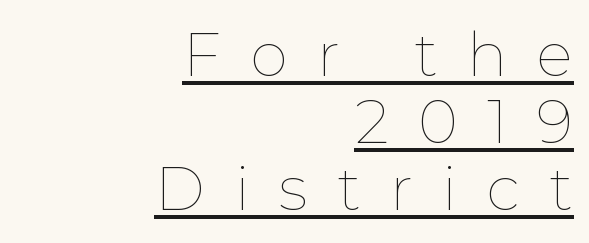
Q: Is the text bold? A: No.
Q: Is the text italic (slanted)? A: No, it is upright.
Q: Is the text underlined? A: Yes.
Q: How is the paragraph aligned? A: Right-aligned.
Q: Is the spacing between letters normal or unusually wide? A: Unusually wide.
Q: Is the spacing between lines tight, normal or loose? A: Tight.
Q: Width (condensed, normal, or wide)? A: Normal.
Q: Stroke contrast? A: Low.
Q: x-height? A: Medium.
Q: Monospaced? A: No.
